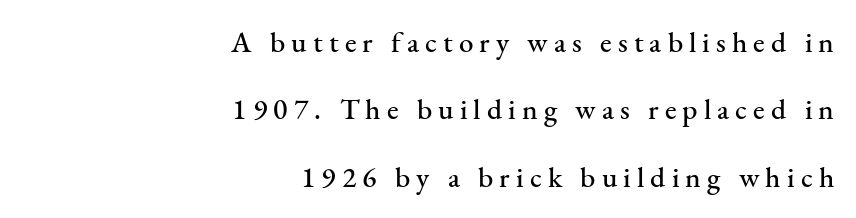
The image shows 29 px serif type, upright; set right-aligned, loose line spacing (2.32x), unusually wide letter spacing (+0.21 em), not underlined; medium stroke contrast and a small x-height.
